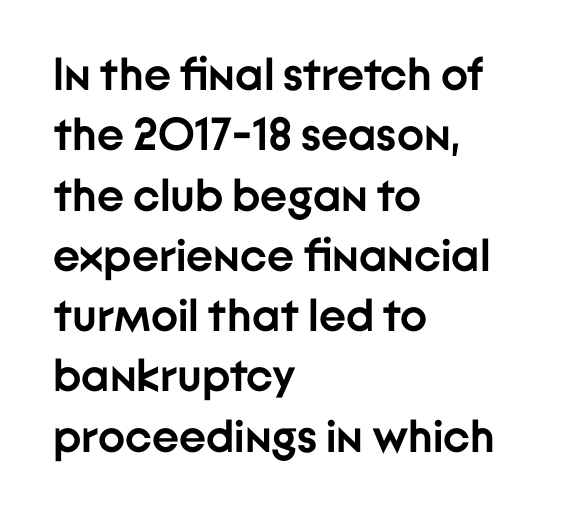
The characters display no serif detailing; their extremities are plain. Honestly, the row spacing looks completely unremarkable. Rendered with straight, roman letterforms. Note the varied advance widths — an 'i' is clearly narrower than an 'm'. Pretty heavy lettering here — definitely bold.
